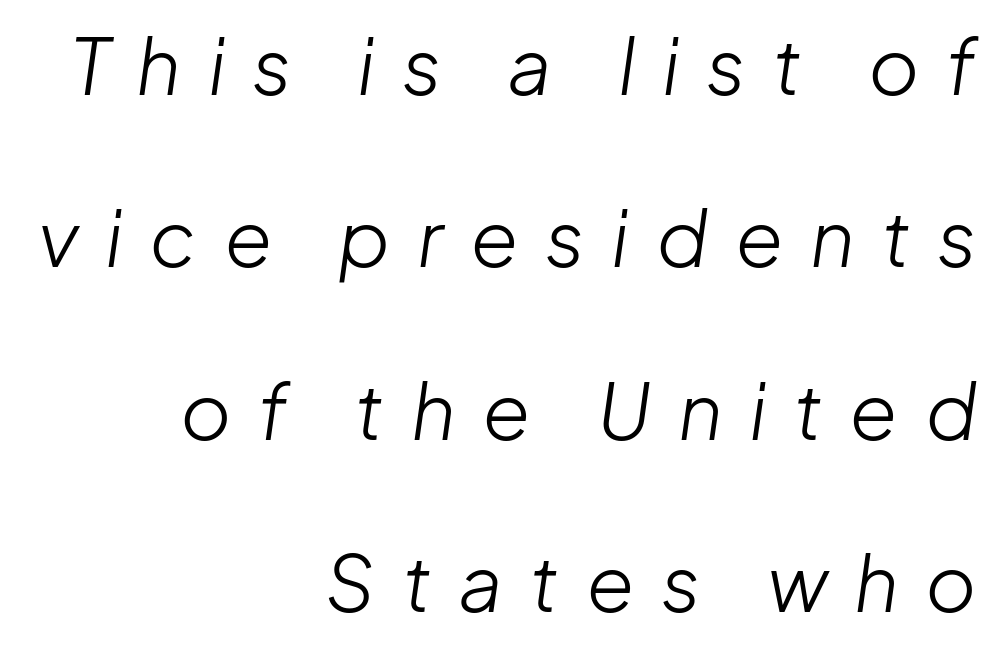
The image shows 78 px light type, italic (leaning right); set right-aligned, loose line spacing (2.21x), unusually wide letter spacing (+0.34 em), not underlined; low stroke contrast and a medium x-height.
